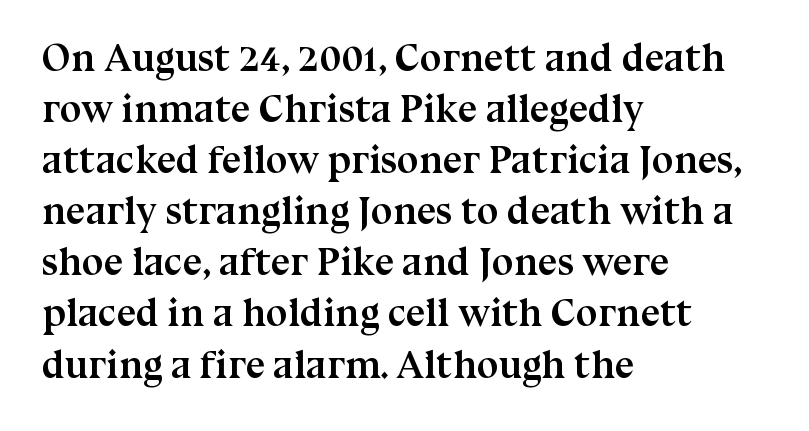
Posture: straight, roman, zero tilt. Font category for this specimen: serif. Rule under the text: the space is simply empty. The designer left line spacing at the default. These lines are set flush left with a ragged right edge. Weight check: bold — yes, fully.
